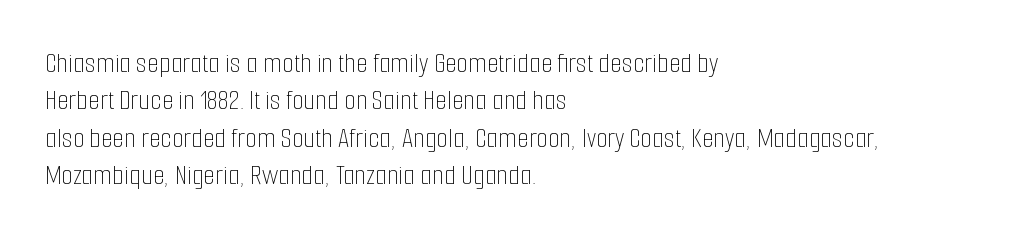
{"italic": "no", "bold": "no", "weight": "thin", "width": "condensed", "stroke_contrast": "low", "x_height": "medium", "monospaced": "no", "underline": "no", "align": "left", "line_spacing": "normal", "line_spacing_ratio": 1.25, "letter_spacing": "normal", "letter_spacing_em": 0.0, "glyph_px": 30}
